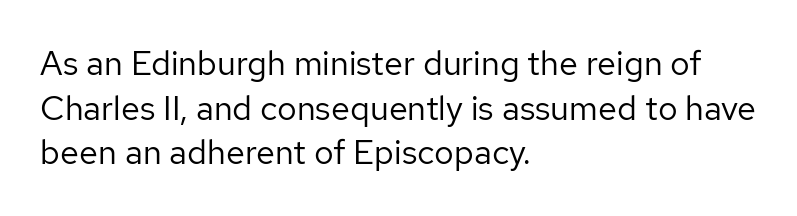
Unlike a traditional serif, this face leaves its strokes unadorned. This is roman type, the default non-slanted kind. Leading matches the norm, producing a regular column. Compared with a typical body face, this is equally light or lighter still. Is this a fixed-width face? No — the glyphs have proportional, varying widths.
